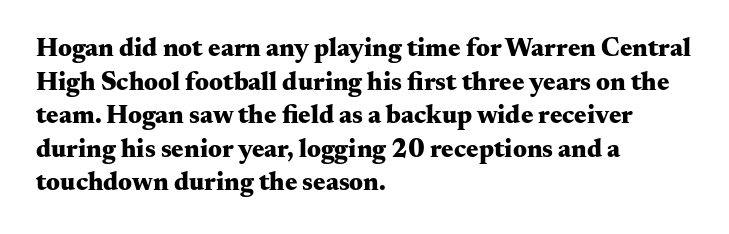
Q: Is the text bold? A: Yes.
Q: Is the text italic (slanted)? A: No, it is upright.
Q: Is the text underlined? A: No.
Q: How is the paragraph aligned? A: Left-aligned.
Q: Is the spacing between letters normal or unusually wide? A: Normal.
Q: Is the spacing between lines tight, normal or loose? A: Normal.
